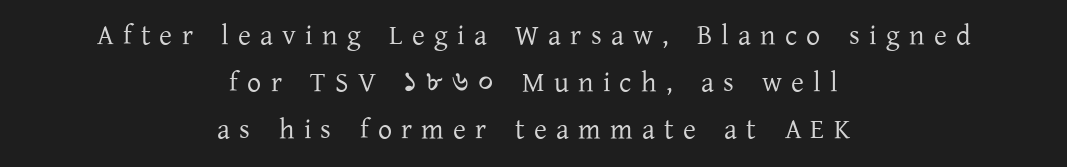
Q: Is the text bold? A: No.
Q: Is the text italic (slanted)? A: No, it is upright.
Q: Is the typeface a serif or a sans-serif typeface? A: Serif.
Q: Is the text underlined? A: No.
Q: How is the paragraph aligned? A: Centered.
Q: Is the spacing between letters normal or unusually wide? A: Unusually wide.
Q: Is the spacing between lines tight, normal or loose? A: Normal.
Q: Width (condensed, normal, or wide)? A: Normal.
Q: Stroke contrast? A: Low.
Q: x-height? A: Medium.
Q: Monospaced? A: No.
